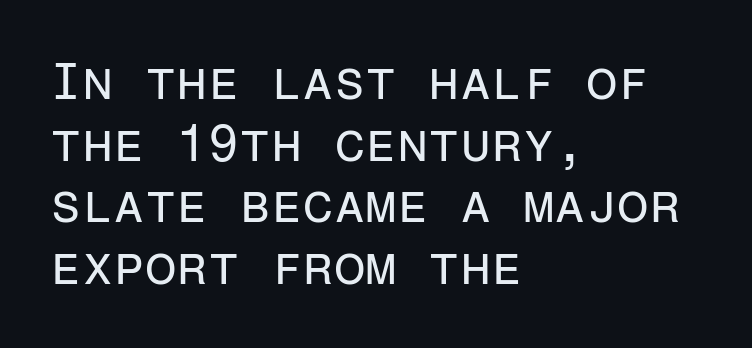
Q: Is the text bold? A: No.
Q: Is the text italic (slanted)? A: No, it is upright.
Q: Is the typeface a serif or a sans-serif typeface? A: Sans-serif.
Q: Is the text underlined? A: No.
Q: How is the paragraph aligned? A: Left-aligned.
Q: Is the spacing between letters normal or unusually wide? A: Normal.
Q: Width (condensed, normal, or wide)? A: Normal.
Q: Stroke contrast? A: Low.
Q: x-height? A: Medium.
Q: Monospaced? A: Yes.
